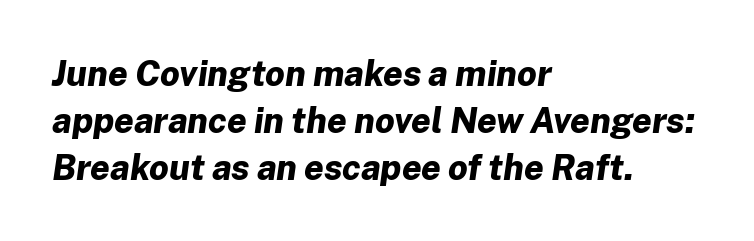
Q: Is the text bold? A: Yes.
Q: Is the text italic (slanted)? A: Yes, it leans right by about 8 degrees.
Q: Is the text underlined? A: No.
Q: How is the paragraph aligned? A: Left-aligned.
Q: Is the spacing between letters normal or unusually wide? A: Normal.
Q: Is the spacing between lines tight, normal or loose? A: Normal.
Q: Width (condensed, normal, or wide)? A: Normal.
Q: Stroke contrast? A: Low.
Q: x-height? A: Medium.
Q: Monospaced? A: No.
